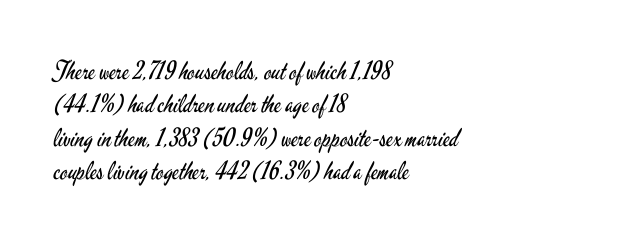
{"bold": "no", "underline": "no", "align": "left", "line_spacing": "normal", "line_spacing_ratio": 1.34, "letter_spacing": "normal", "letter_spacing_em": 0.0, "glyph_px": 25}
